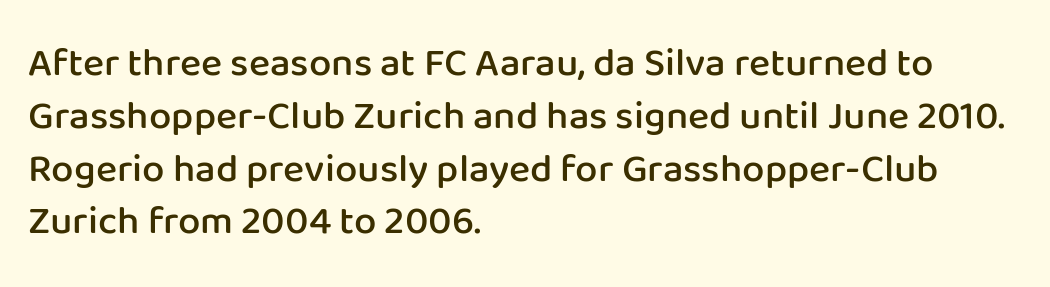
{"serif": "no", "italic": "no", "bold": "semi", "weight": "semibold", "width": "normal", "stroke_contrast": "low", "x_height": "medium", "monospaced": "no", "underline": "no", "align": "left", "line_spacing": "normal", "line_spacing_ratio": 1.32, "letter_spacing": "normal", "letter_spacing_em": 0.0, "glyph_px": 40}
